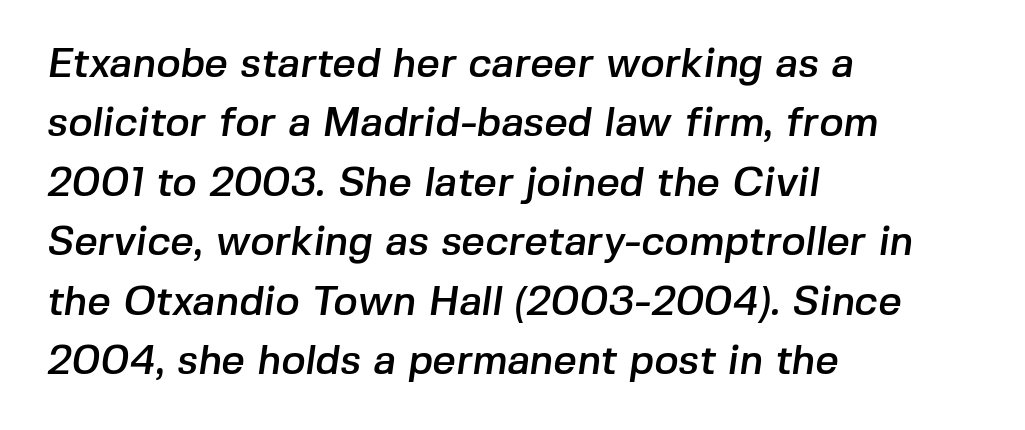
The image shows 41 px sans-serif type; set left-aligned, normal line spacing (1.45x), normal letter spacing, not underlined; low stroke contrast and a medium x-height.
